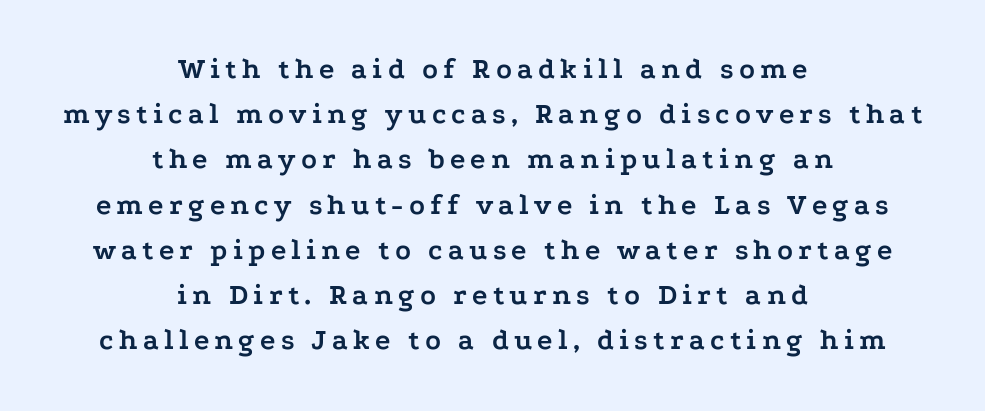
The image shows 29 px semibold, wide serif type, upright; set centered, normal line spacing (1.56x), not underlined; low stroke contrast and a medium x-height.
